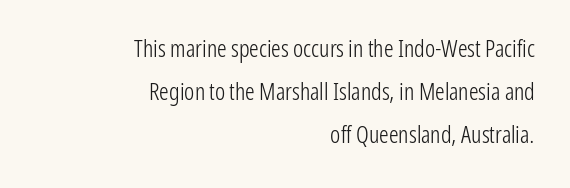
The image shows 24 px text type, upright; set right-aligned, line spacing 1.79x, normal letter spacing, not underlined.
